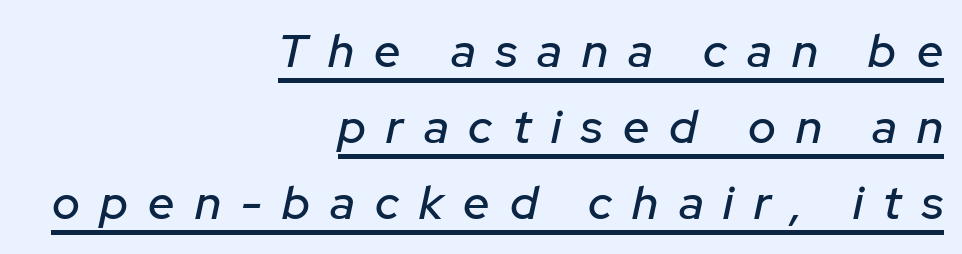
Q: Is the text italic (slanted)? A: Yes, it leans right by about 12 degrees.
Q: Is the text underlined? A: Yes.
Q: How is the paragraph aligned? A: Right-aligned.
Q: Is the spacing between letters normal or unusually wide? A: Unusually wide.
Q: Is the spacing between lines tight, normal or loose? A: Normal.
Q: Width (condensed, normal, or wide)? A: Normal.
Q: Stroke contrast? A: Low.
Q: x-height? A: Medium.
Q: Monospaced? A: No.
